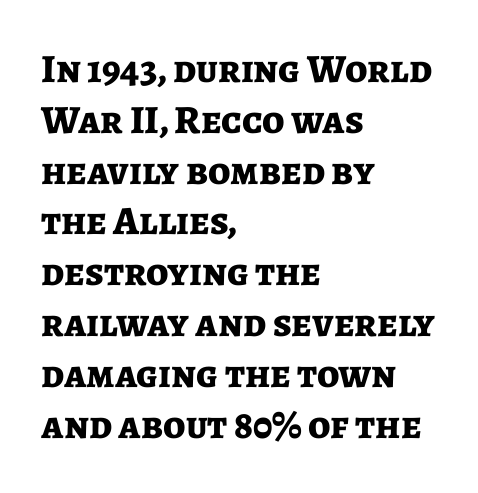
Honestly, the letter spacing is just normal — you wouldn't notice it. Unmarked baselines from the first word to the last. Horizontal bands of white between lines are of average thickness. The face used here has the dense, thick strokes of a bold. The specimen reads as upright at a glance.
